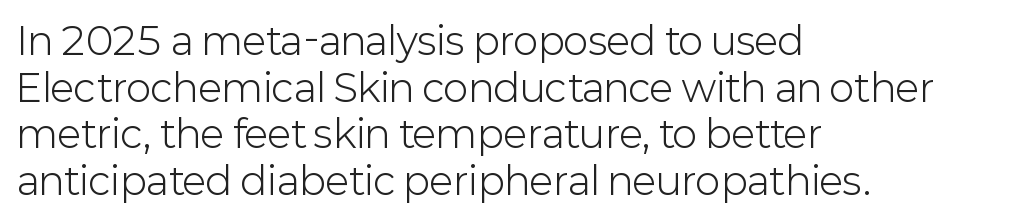
No feet cap the strokes, marking this as sans-serif type. There is no visible air inserted between adjacent glyphs. Ordinary non-slanted type is in use. The strokes carry an ordinary text weight at most. Notice how the passage keeps a crisp vertical edge on the left only.
